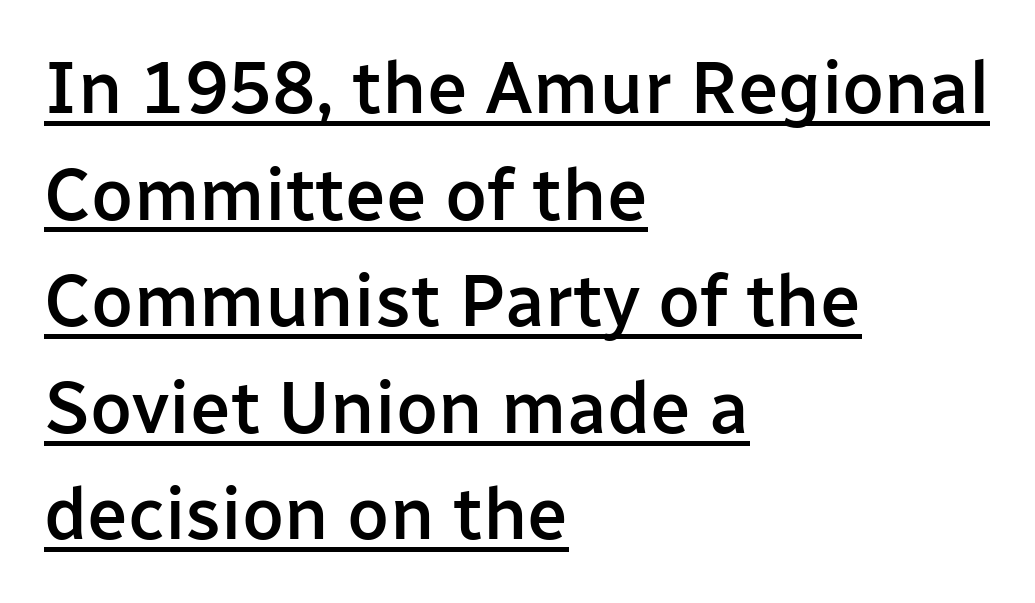
{"serif": "no", "italic": "no", "bold": "semi", "weight": "semibold", "width": "normal", "stroke_contrast": "low", "x_height": "medium", "monospaced": "no", "underline": "yes", "align": "left", "line_spacing": "normal", "line_spacing_ratio": 1.46, "letter_spacing": "normal", "letter_spacing_em": 0.0, "glyph_px": 73}
